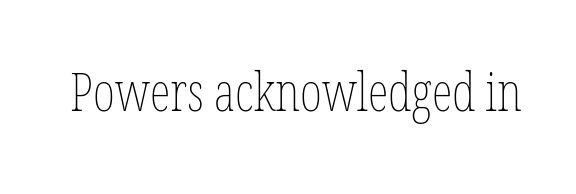
Q: Is the text bold? A: No.
Q: Is the text italic (slanted)? A: No, it is upright.
Q: Is the text underlined? A: No.
Q: Is the spacing between letters normal or unusually wide? A: Normal.
Q: Width (condensed, normal, or wide)? A: Condensed.
Q: Stroke contrast? A: Low.
Q: x-height? A: Medium.
Q: Monospaced? A: No.
